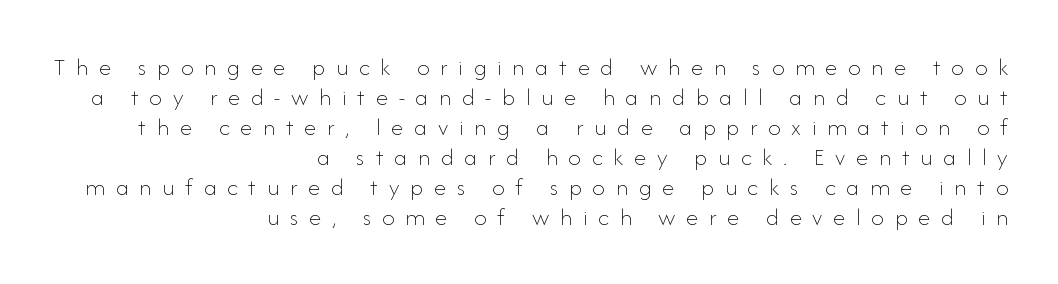
Q: Is the text bold? A: No.
Q: Is the text italic (slanted)? A: No, it is upright.
Q: Is the text underlined? A: No.
Q: How is the paragraph aligned? A: Right-aligned.
Q: Is the spacing between letters normal or unusually wide? A: Unusually wide.
